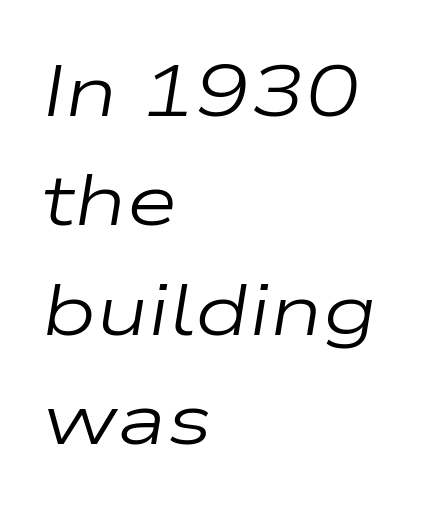
{"italic": "yes", "lean": "right", "slant_degrees": 9, "bold": "no", "weight": "regular", "width": "wide", "stroke_contrast": "low", "x_height": "medium", "monospaced": "no", "underline": "no", "align": "left", "line_spacing": "normal", "line_spacing_ratio": 1.5, "letter_spacing": "normal", "letter_spacing_em": 0.0, "glyph_px": 73}
